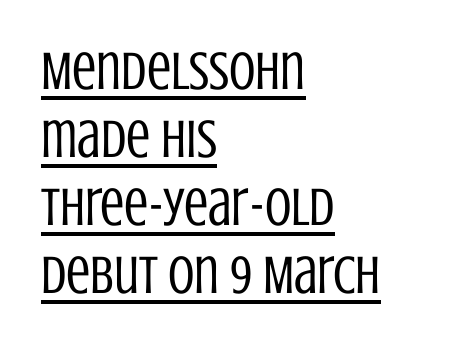
Whoever set this chose a conventional vertical rhythm. These lines were composed using upright roman letters. A typesetter would label this face a sans. This rendering uses left alignment, leaving the right contour irregular. This rendering features underlined lettering.
